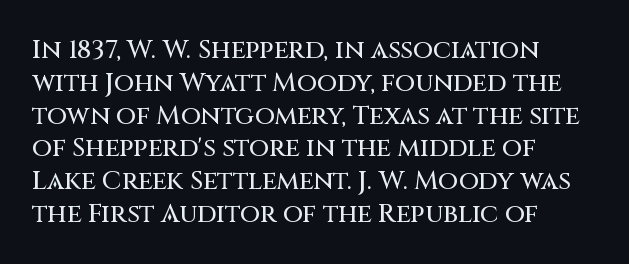
The image shows 26 px text type, upright; set left-aligned, normal line spacing (1.26x), normal letter spacing, not underlined.
